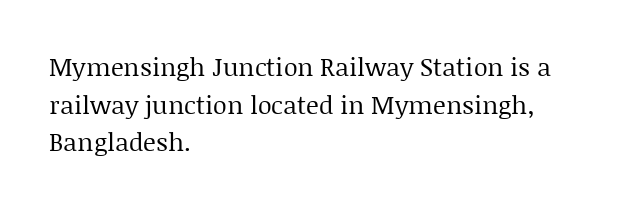
The image shows 25 px text type, upright; set left-aligned, normal line spacing (1.51x), normal letter spacing, not underlined.
